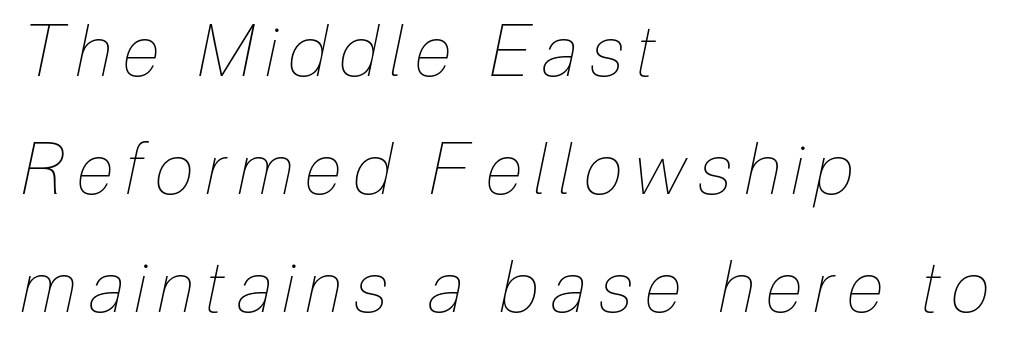
Q: Is the text bold? A: No.
Q: Is the text italic (slanted)? A: Yes, it leans right by about 12 degrees.
Q: Is the text underlined? A: No.
Q: How is the paragraph aligned? A: Left-aligned.
Q: Is the spacing between lines tight, normal or loose? A: Normal.
Q: Width (condensed, normal, or wide)? A: Condensed.
Q: Stroke contrast? A: Low.
Q: x-height? A: Medium.
Q: Monospaced? A: No.
